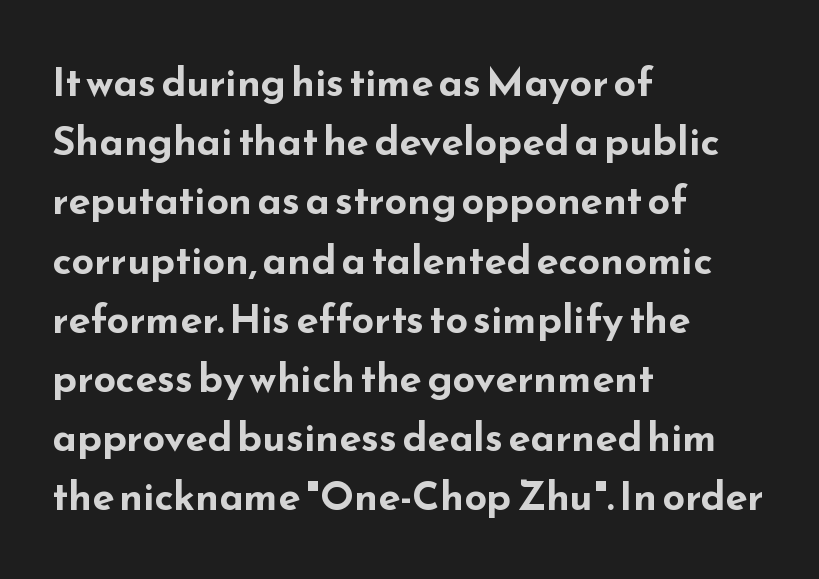
Whoever set this chose a conventional vertical rhythm. The letters advance in unequal steps, a hallmark of proportional type. These lines stack with their left ends in a neat column. Heavy-handed strokes throughout: this text is bold. A sans-serif font was chosen for this passage.
